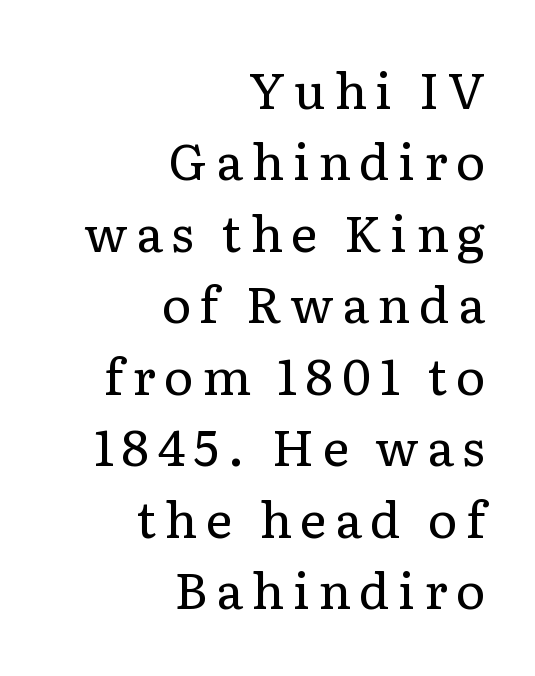
Regular leading. Does the lettering tilt? It doesn't — this is upright. The specimen omits any rule beneath the text block's lines. Summary of weight: not heavy and not bold. The passage shown is typed in a proportional face where columns would drift.
